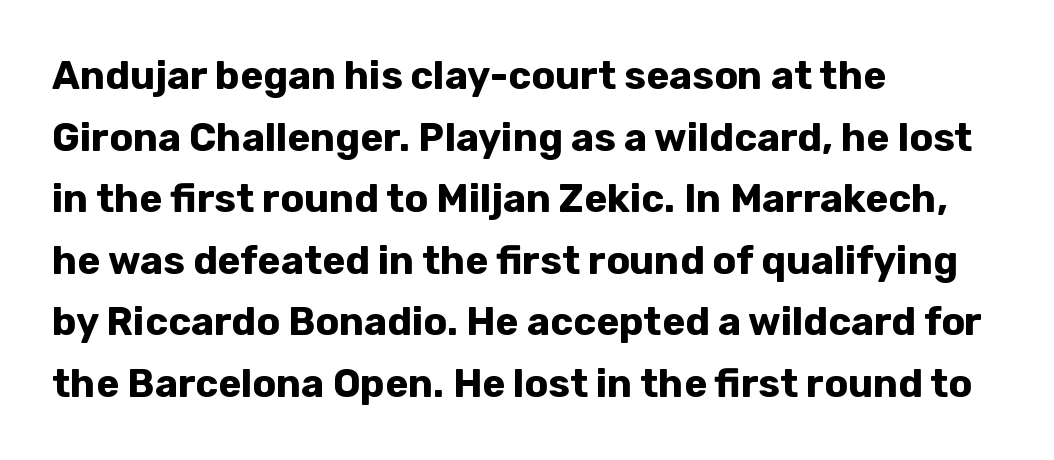
Q: Is the text bold? A: Yes.
Q: Is the text italic (slanted)? A: No, it is upright.
Q: Is the typeface a serif or a sans-serif typeface? A: Sans-serif.
Q: Is the text underlined? A: No.
Q: How is the paragraph aligned? A: Left-aligned.
Q: Is the spacing between letters normal or unusually wide? A: Normal.
Q: Is the spacing between lines tight, normal or loose? A: Normal.
Q: Width (condensed, normal, or wide)? A: Normal.
Q: Stroke contrast? A: Low.
Q: x-height? A: Medium.
Q: Monospaced? A: No.
